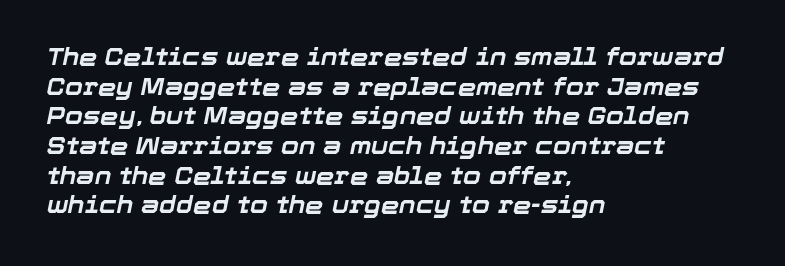
Q: Is the text bold? A: Yes.
Q: Is the text italic (slanted)? A: Yes, it leans right by about 12 degrees.
Q: Is the text underlined? A: No.
Q: How is the paragraph aligned? A: Left-aligned.
Q: Is the spacing between letters normal or unusually wide? A: Normal.
Q: Is the spacing between lines tight, normal or loose? A: Normal.
